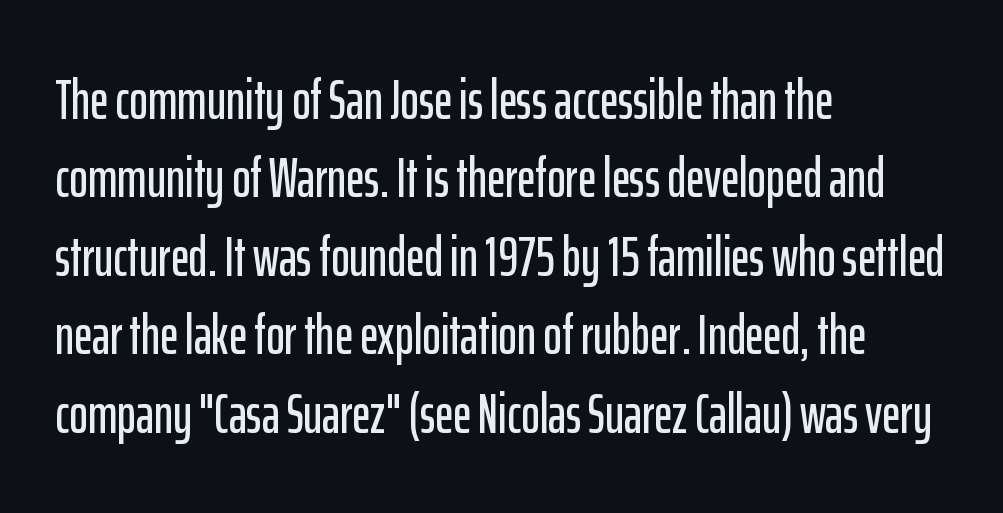
{"serif": "no", "italic": "no", "width": "condensed", "stroke_contrast": "low", "x_height": "medium", "monospaced": "no", "underline": "no", "align": "left", "line_spacing": "normal", "line_spacing_ratio": 1.4, "letter_spacing": "normal", "letter_spacing_em": 0.0, "glyph_px": 56}
